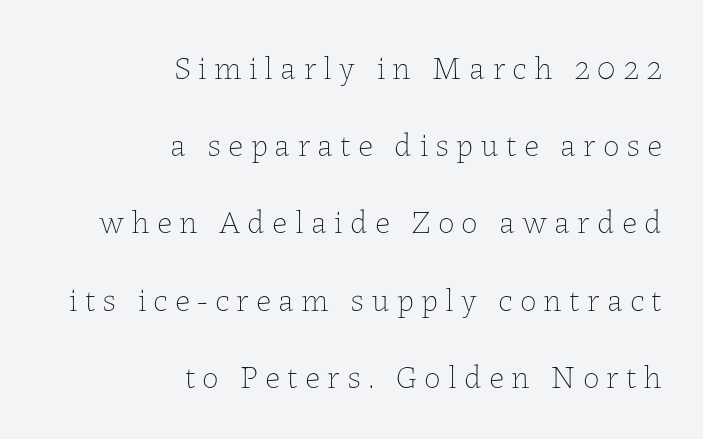
{"italic": "no", "bold": "no", "weight": "thin", "width": "normal", "stroke_contrast": "low", "x_height": "medium", "monospaced": "no", "underline": "no", "align": "right", "line_spacing": "loose", "line_spacing_ratio": 2.34, "letter_spacing": "wide", "letter_spacing_em": 0.22, "glyph_px": 33}
